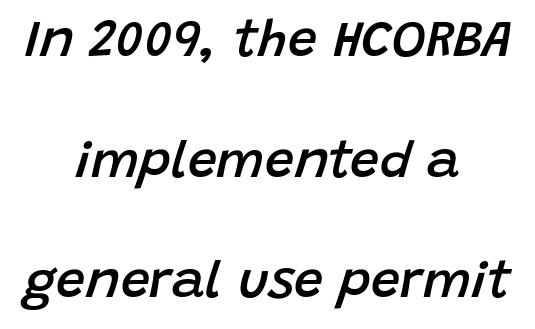
{"italic": "yes", "lean": "right", "slant_degrees": 15, "bold": "semi", "weight": "semibold", "width": "normal", "stroke_contrast": "low", "x_height": "large", "monospaced": "no", "underline": "no", "align": "center", "line_spacing": "loose", "line_spacing_ratio": 2.32, "letter_spacing": "normal", "letter_spacing_em": 0.0, "glyph_px": 52}
